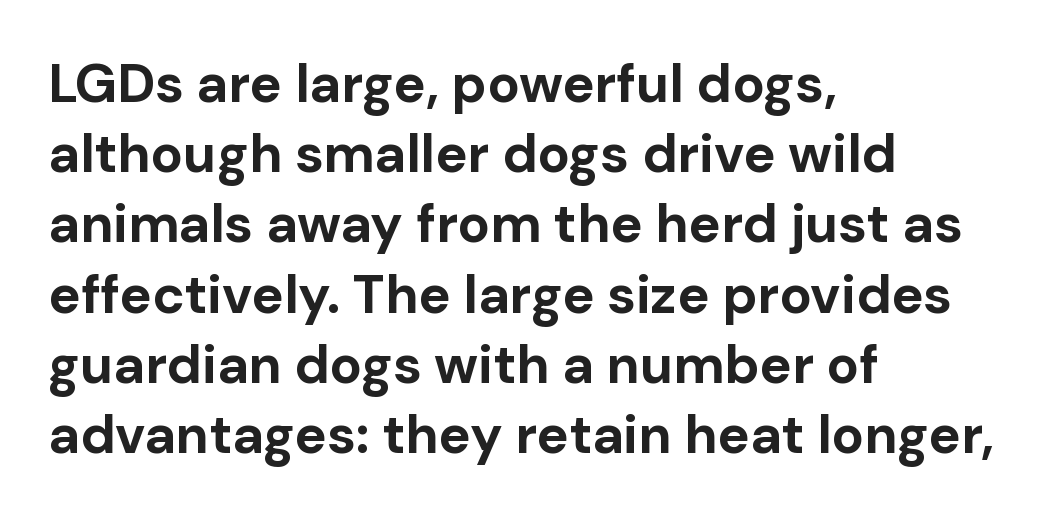
The image shows 54 px bold sans-serif type, upright; set left-aligned, normal line spacing (1.3x), normal letter spacing, not underlined; low stroke contrast and a medium x-height.
